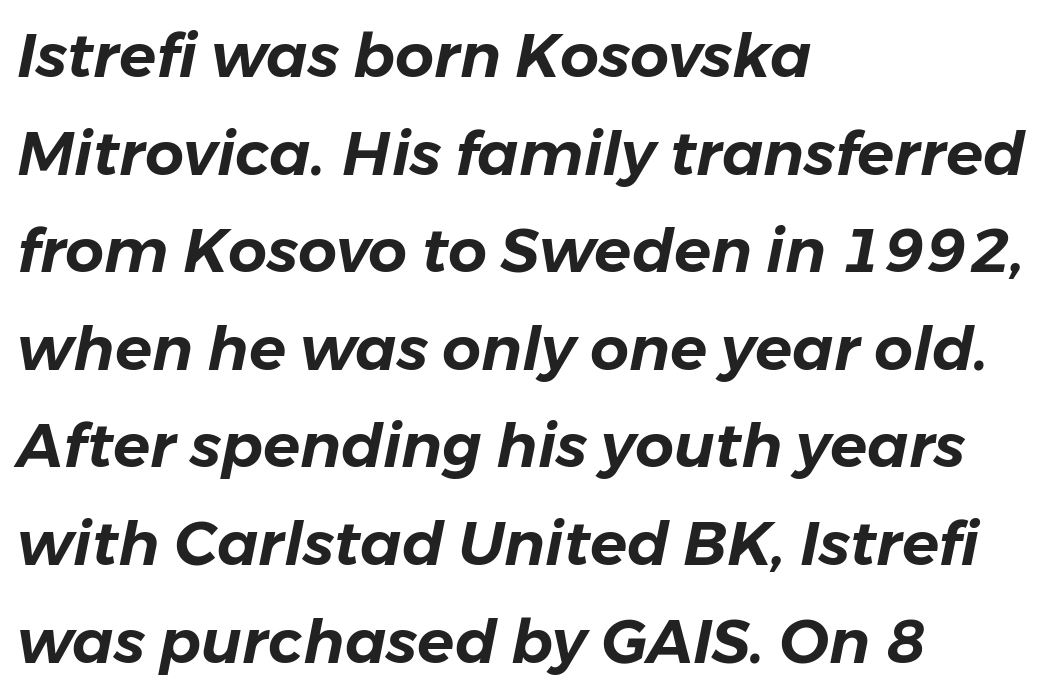
Descenders hang freely into open space. Horizontal bands of white between lines are of average thickness. A typesetter would mark this as italic. One-word summary of the alignment: left.
